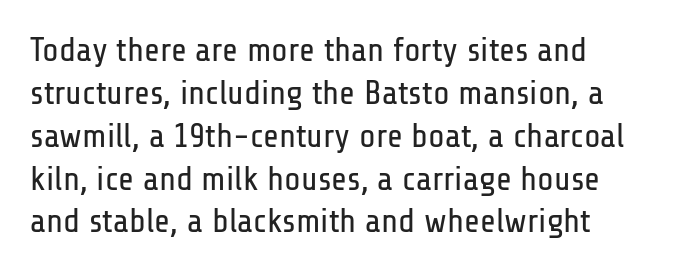
The image shows 34 px regular-weight, condensed sans-serif type, upright; set left-aligned, normal line spacing (1.26x), normal letter spacing, not underlined; low stroke contrast and a medium x-height.
